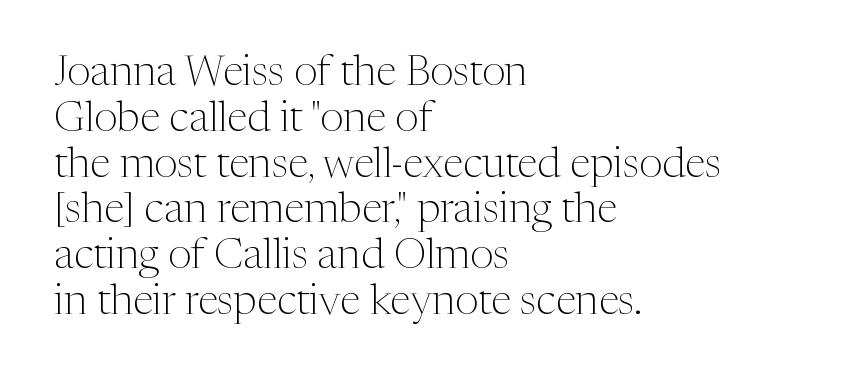
The words here are not underlined. Typeset ragged right — the left edge is the straight one. Are there feet on the stems? There are — it's a serif. Ink coverage per letter is moderate at most.
